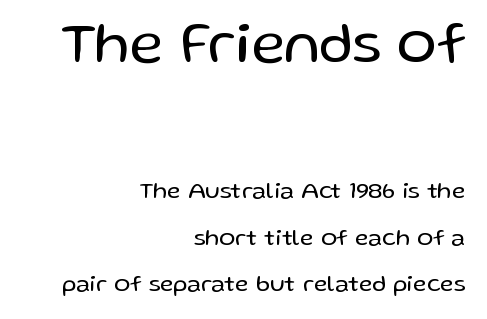
{"serif": "no", "italic": "no", "bold": "no", "weight": "regular", "width": "normal", "stroke_contrast": "low", "x_height": "medium", "monospaced": "no", "underline": "no", "align": "right", "line_spacing": "loose", "line_spacing_ratio": 1.92, "letter_spacing": "normal", "letter_spacing_em": 0.0, "larger_block": "first", "size_ratio": 2.46, "glyph_px": 59}
